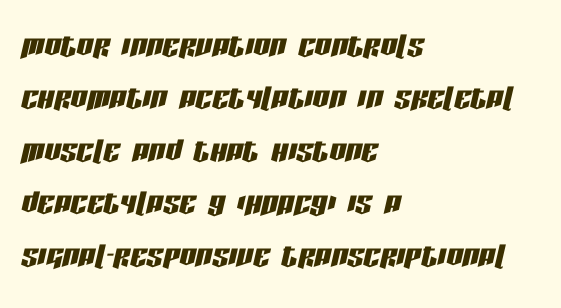
{"italic": "yes", "lean": "right", "slant_degrees": 13, "width": "condensed", "stroke_contrast": "low", "x_height": "large", "monospaced": "no", "underline": "no", "align": "left", "line_spacing": "normal", "line_spacing_ratio": 1.28, "letter_spacing": "normal", "letter_spacing_em": 0.0, "glyph_px": 41}
